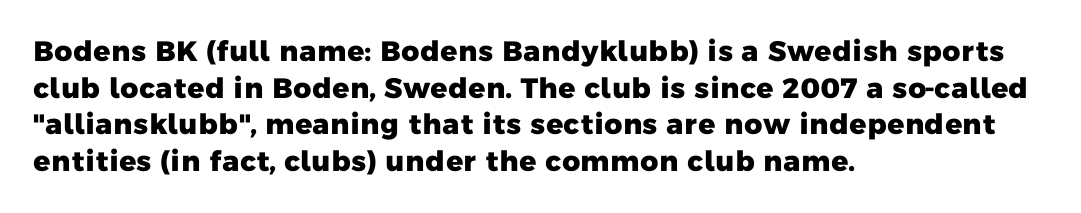
Q: Is the text bold? A: Yes.
Q: Is the typeface a serif or a sans-serif typeface? A: Sans-serif.
Q: Is the text underlined? A: No.
Q: How is the paragraph aligned? A: Left-aligned.
Q: Is the spacing between letters normal or unusually wide? A: Normal.
Q: Is the spacing between lines tight, normal or loose? A: Normal.
Q: Width (condensed, normal, or wide)? A: Normal.
Q: Stroke contrast? A: Low.
Q: x-height? A: Medium.
Q: Monospaced? A: No.
